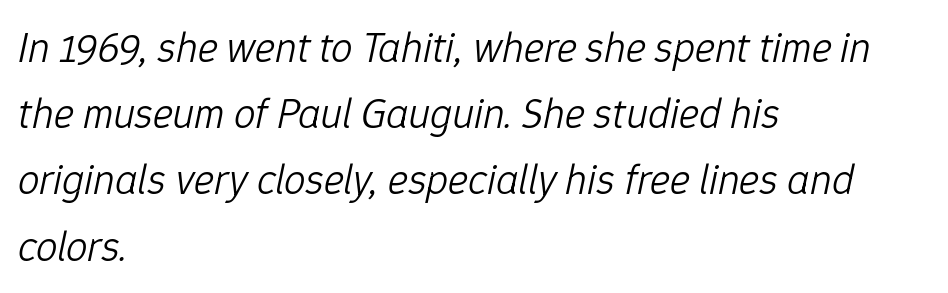
{"italic": "yes", "lean": "right", "slant_degrees": 12, "bold": "no", "weight": "light", "width": "normal", "stroke_contrast": "low", "x_height": "medium", "monospaced": "no", "underline": "no", "align": "left", "line_spacing": "normal", "line_spacing_ratio": 1.54, "letter_spacing": "normal", "letter_spacing_em": 0.0, "glyph_px": 43}
